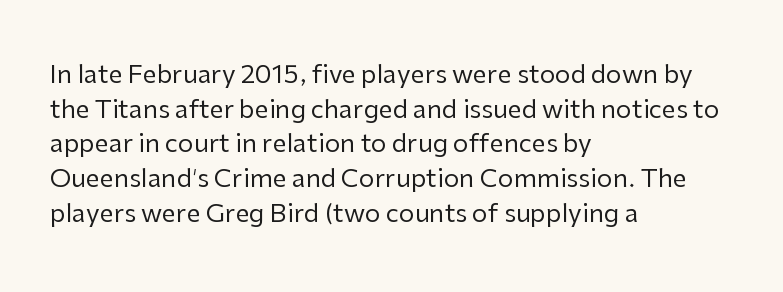
The letters stand straight up with perfectly vertical stems. The typesetter chose a ragged-right arrangement here. What's the leading like? Ordinary, nothing unusual. Nothing unusual about the tracking: characters are spaced as the font intends. Is the stroke heavy? The answer is a plain regular-or-lighter.
